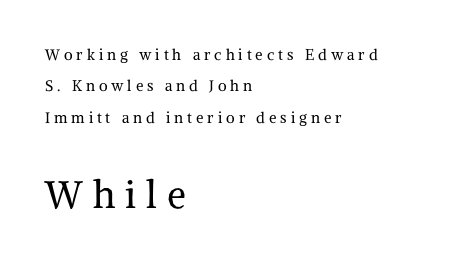
{"serif": "yes", "italic": "no", "bold": "no", "weight": "regular", "width": "normal", "stroke_contrast": "medium", "x_height": "medium", "monospaced": "no", "underline": "no", "align": "left", "line_spacing": "loose", "line_spacing_ratio": 2.1, "letter_spacing": "wide", "letter_spacing_em": 0.26, "larger_block": "second", "size_ratio": 2.53, "glyph_px": 38}
